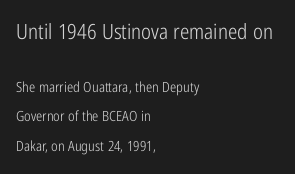
Every stem runs plumb, perpendicular to the baseline. Character size in the leading block exceeds that of the trailing block. Rows of type keep a wide berth in the vertical direction. Characters follow at the spacing the type designer built in. The text block is weighted toward the left margin, trailing off unevenly rightward. Decoration check: the copy has no underline.
